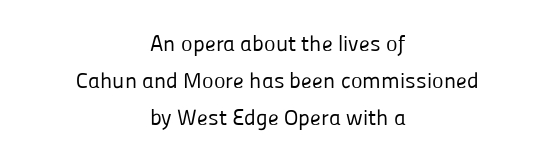
Nothing unusual about the tracking: characters are spaced as the font intends. The zone under the glyphs is completely vacant. Weight class: somewhere from thin through regular. These lines are centered, leaving both edges ragged.
